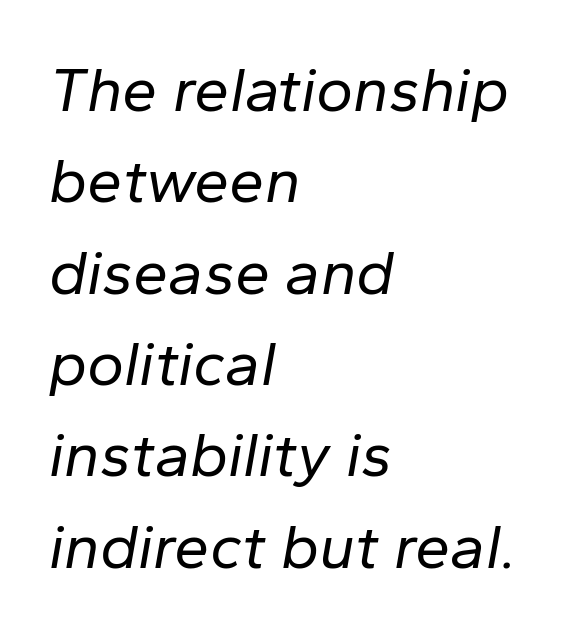
{"italic": "yes", "lean": "right", "slant_degrees": 10, "bold": "no", "weight": "regular", "width": "normal", "stroke_contrast": "low", "x_height": "medium", "monospaced": "no", "underline": "no", "align": "left", "line_spacing": "normal", "line_spacing_ratio": 1.45, "letter_spacing": "normal", "letter_spacing_em": 0.0, "glyph_px": 63}
